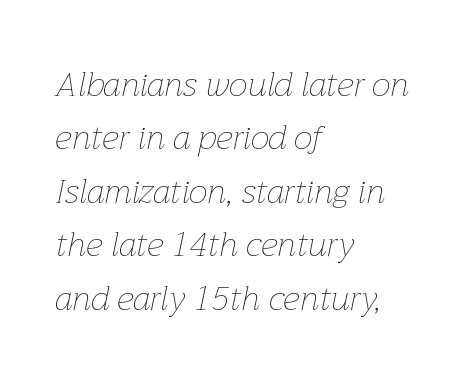
Q: Is the text bold? A: No.
Q: Is the text italic (slanted)? A: Yes, it leans right by about 12 degrees.
Q: Is the text underlined? A: No.
Q: How is the paragraph aligned? A: Left-aligned.
Q: Is the spacing between letters normal or unusually wide? A: Normal.
Q: Is the spacing between lines tight, normal or loose? A: Normal.
Q: Width (condensed, normal, or wide)? A: Normal.
Q: Stroke contrast? A: Low.
Q: x-height? A: Medium.
Q: Monospaced? A: No.
